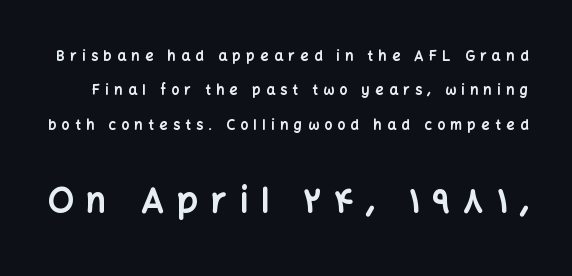
Decoration check: the copy has no underline. Vertical strokes here are truly vertical. Widely set lines give the paragraph a tall, airy silhouette. This sample has the flowing, uneven cadence of proportional lettering. The designer gave the closing block more size than the opening block. Caption: bold face, heavy strokes.
